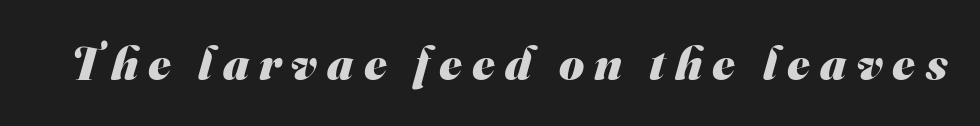
The image shows 48 px heavy sans-serif type; set unusually wide letter spacing (+0.21 em), not underlined; medium stroke contrast and a small x-height.
